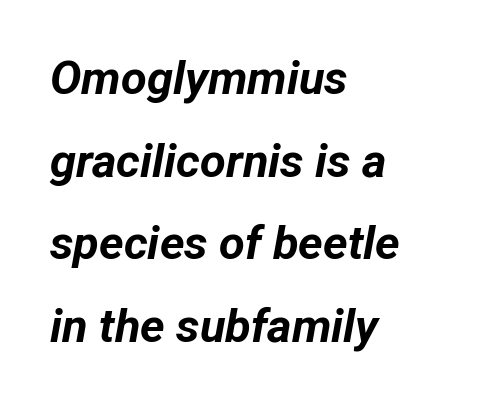
The image shows 47 px bold type, italic (leaning right); set left-aligned, line spacing 1.76x, normal letter spacing, not underlined; low stroke contrast and a medium x-height.
